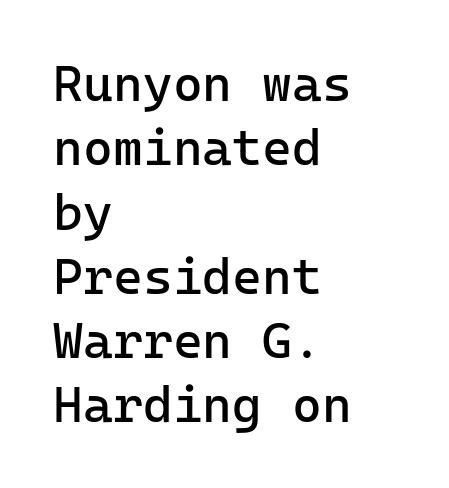
{"serif": "no", "italic": "no", "bold": "no", "weight": "regular", "width": "normal", "stroke_contrast": "low", "x_height": "medium", "monospaced": "yes", "underline": "no", "align": "left", "line_spacing": "normal", "line_spacing_ratio": 1.26, "letter_spacing": "normal", "letter_spacing_em": 0.0, "glyph_px": 51}
